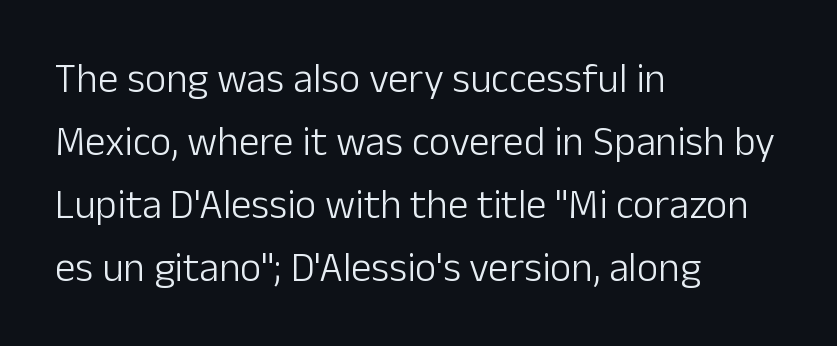
{"serif": "no", "italic": "no", "bold": "no", "weight": "light", "width": "normal", "stroke_contrast": "low", "x_height": "medium", "monospaced": "no", "underline": "no", "align": "left", "line_spacing": "normal", "line_spacing_ratio": 1.54, "letter_spacing": "normal", "letter_spacing_em": 0.0, "glyph_px": 41}
